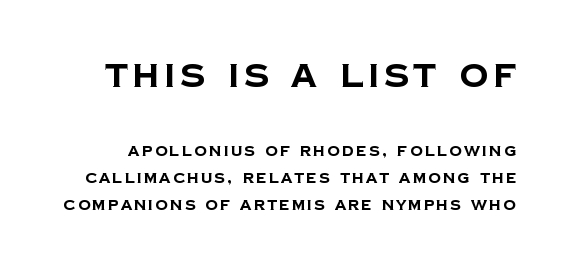
The image shows 32 px bold sans-serif type; set loose line spacing (1.93x), not underlined; the first (top) block is 2.29x larger; low stroke contrast and a large x-height.
